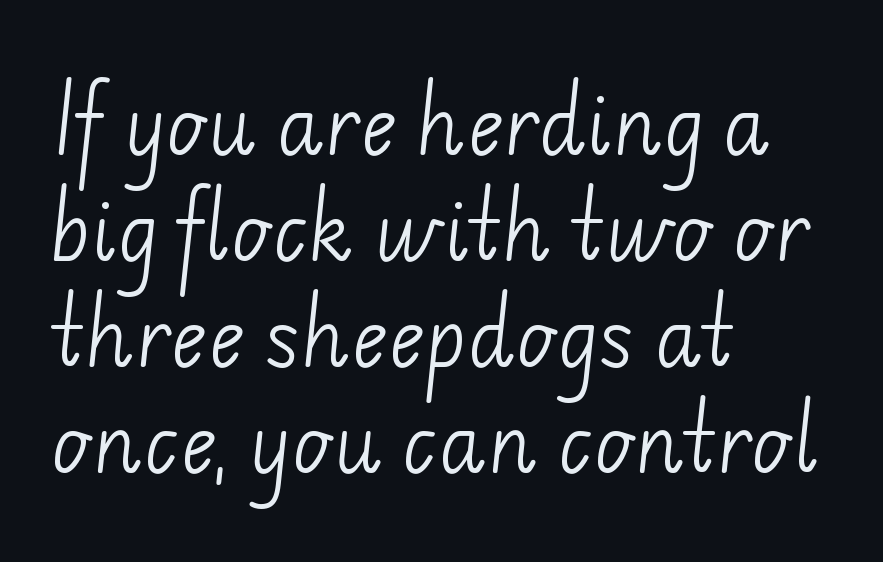
Q: Is the text bold? A: No.
Q: Is the typeface a serif or a sans-serif typeface? A: Sans-serif.
Q: Is the text underlined? A: No.
Q: How is the paragraph aligned? A: Left-aligned.
Q: Is the spacing between letters normal or unusually wide? A: Normal.
Q: Is the spacing between lines tight, normal or loose? A: Normal.
Q: Width (condensed, normal, or wide)? A: Normal.
Q: Stroke contrast? A: Low.
Q: x-height? A: Small.
Q: Monospaced? A: No.
